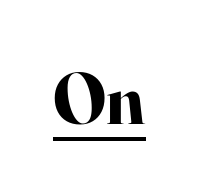
{"serif": "yes", "italic": "no", "bold": "yes", "weight": "bold", "width": "normal", "stroke_contrast": "high", "x_height": "small", "monospaced": "no", "underline": "yes", "letter_spacing": "normal", "letter_spacing_em": 0.0, "glyph_px": 72}
